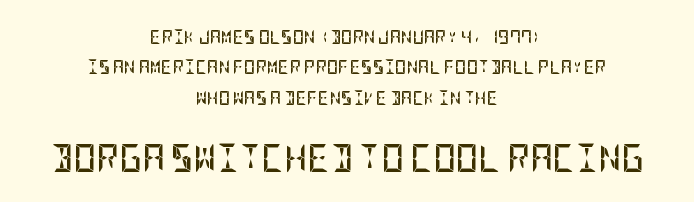
The image shows 28 px semibold, condensed sans-serif type, upright; set centered, loose line spacing (2.17x), normal letter spacing, not underlined; the second (bottom) block is 2.0x larger; low stroke contrast and a large x-height.
